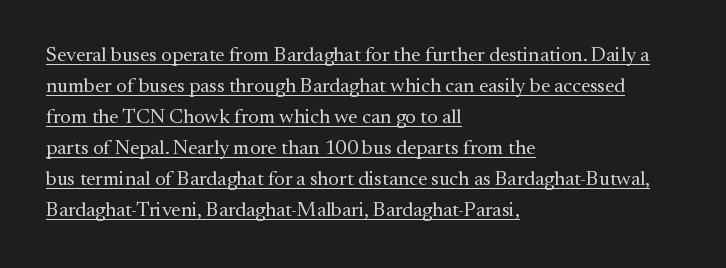
The image shows 20 px text type, upright; set left-aligned, normal line spacing (1.55x), normal letter spacing, underlined.
